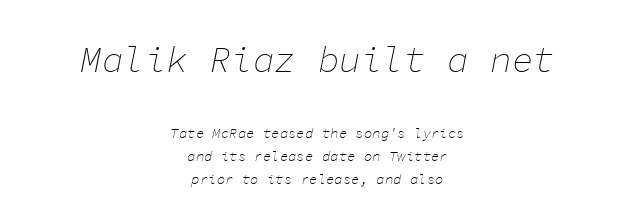
The image shows 36 px thin type, italic (leaning right), monospaced; set centered, normal line spacing (1.64x), normal letter spacing, not underlined; the first (top) block is 2.57x larger; low stroke contrast and a medium x-height.
